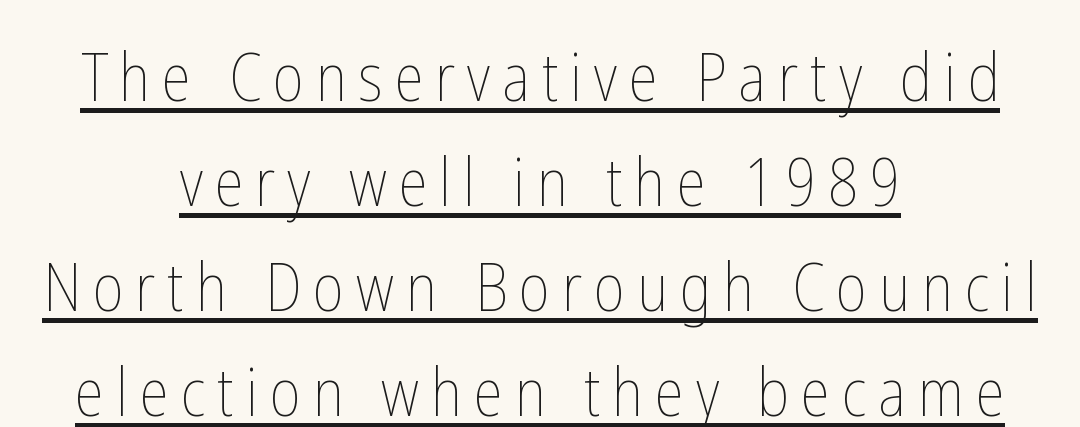
The image shows 66 px thin, condensed type, upright; set centered, normal line spacing (1.59x), underlined; low stroke contrast and a medium x-height.
